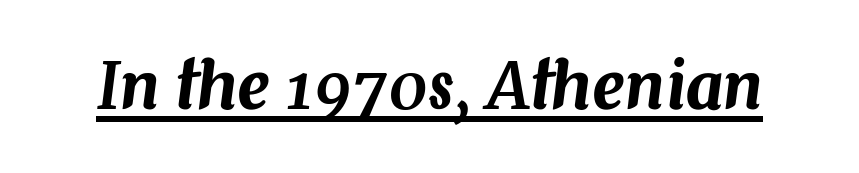
The image shows 64 px text type, italic (leaning right); set normal letter spacing, underlined; medium stroke contrast and a medium x-height.
